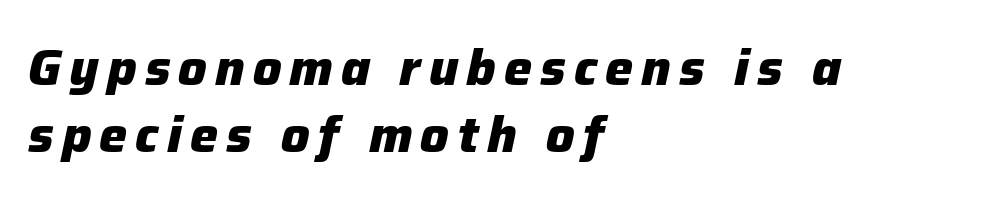
The image shows 50 px heavy type, italic (leaning right); set left-aligned, normal line spacing (1.34x), not underlined; low stroke contrast and a medium x-height.
